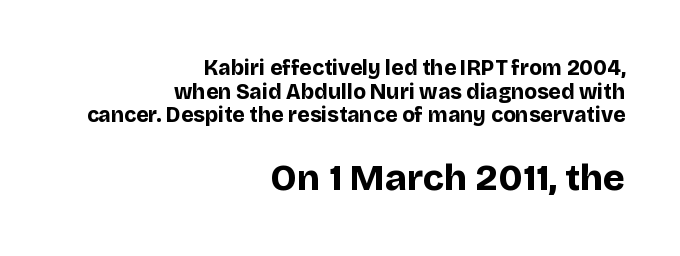
The image shows 37 px bold sans-serif type, upright; set right-aligned, tight line spacing (1.12x), normal letter spacing, not underlined; the second (bottom) block is 1.76x larger; low stroke contrast and a large x-height.
